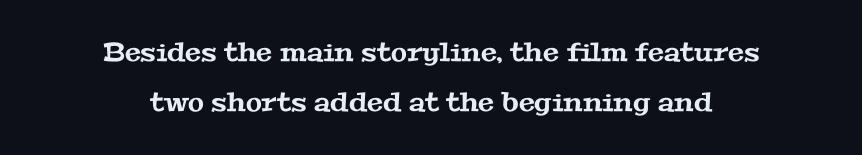
The image shows 26 px text type; set centered, loose line spacing (1.92x), normal letter spacing, not underlined.
